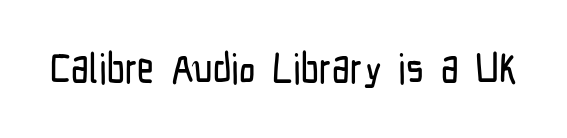
The image shows 41 px condensed sans-serif type, upright; set normal letter spacing, not underlined; low stroke contrast and a medium x-height.
